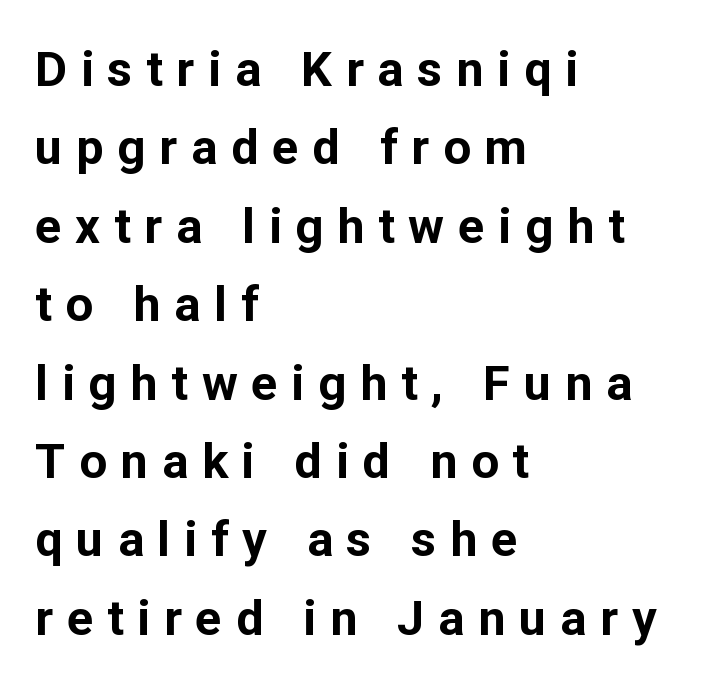
The image shows 49 px bold sans-serif type, upright; set left-aligned, normal line spacing (1.6x), unusually wide letter spacing (+0.28 em), not underlined; low stroke contrast and a medium x-height.
